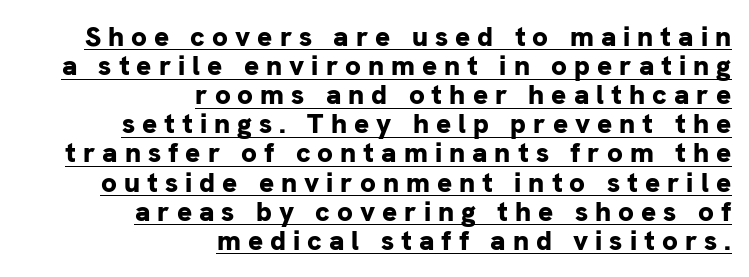
Q: Is the text bold? A: Yes.
Q: Is the text italic (slanted)? A: No, it is upright.
Q: Is the typeface a serif or a sans-serif typeface? A: Sans-serif.
Q: Is the text underlined? A: Yes.
Q: How is the paragraph aligned? A: Right-aligned.
Q: Is the spacing between letters normal or unusually wide? A: Unusually wide.
Q: Is the spacing between lines tight, normal or loose? A: Tight.
Q: Width (condensed, normal, or wide)? A: Normal.
Q: Stroke contrast? A: Low.
Q: x-height? A: Medium.
Q: Monospaced? A: No.
